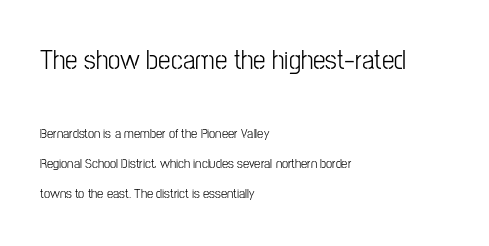
Honestly, the rows look like they've been pulled way apart. Glance below the letters and you will spot only blank space. The text was rendered using a sans face with plain stroke endings. Do the characters align in a grid? No, the font is proportional.
